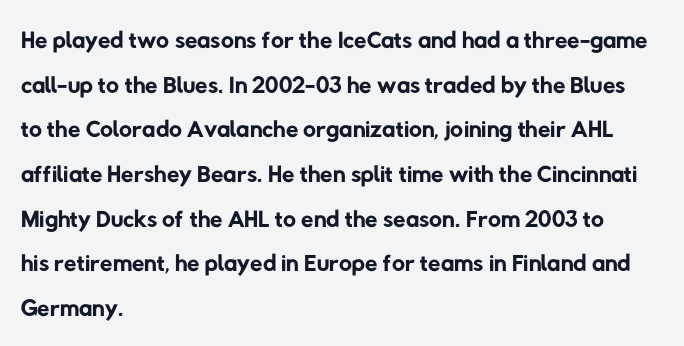
{"serif": "no", "bold": "no", "weight": "regular", "width": "normal", "stroke_contrast": "low", "x_height": "medium", "monospaced": "no", "underline": "no", "align": "left", "line_spacing_ratio": 1.24, "letter_spacing": "normal", "letter_spacing_em": 0.0, "glyph_px": 36}
